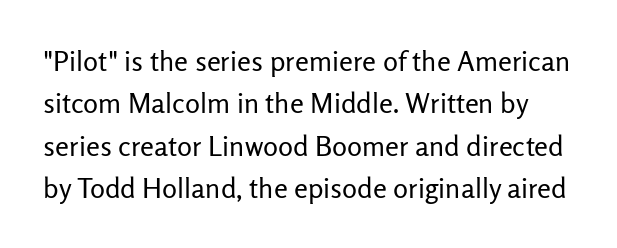
Q: Is the text bold? A: No.
Q: Is the text italic (slanted)? A: No, it is upright.
Q: Is the typeface a serif or a sans-serif typeface? A: Sans-serif.
Q: Is the text underlined? A: No.
Q: Is the spacing between letters normal or unusually wide? A: Normal.
Q: Is the spacing between lines tight, normal or loose? A: Normal.
Q: Width (condensed, normal, or wide)? A: Normal.
Q: Stroke contrast? A: Low.
Q: x-height? A: Medium.
Q: Monospaced? A: No.
